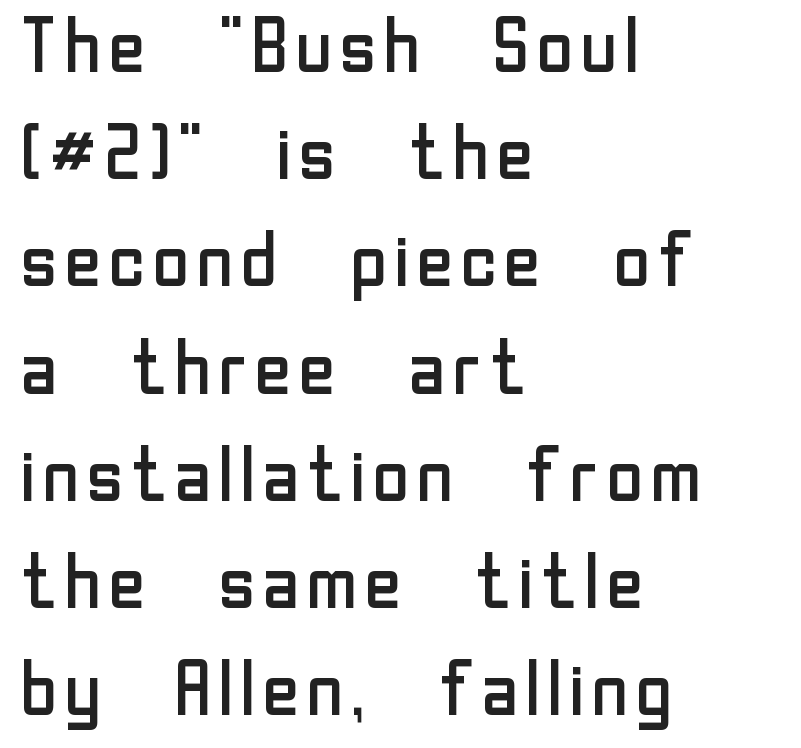
The image shows 75 px regular-weight sans-serif type, upright; set left-aligned, normal line spacing (1.43x), normal letter spacing, not underlined; low stroke contrast and a medium x-height.
